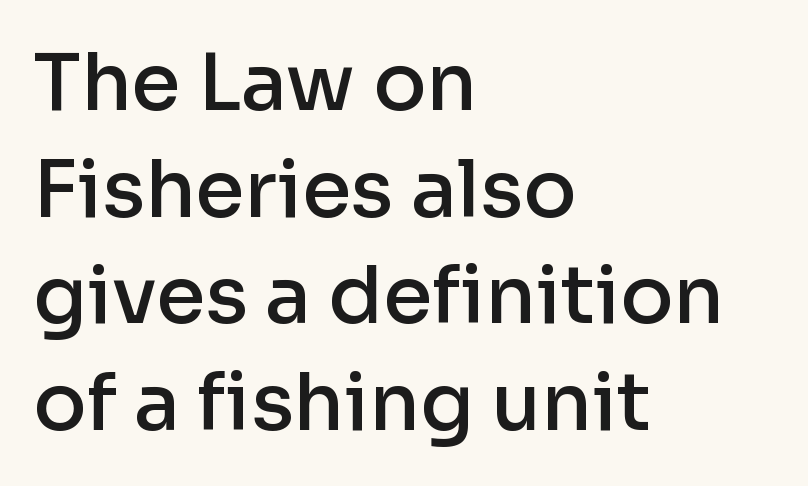
{"serif": "no", "italic": "no", "bold": "semi", "weight": "semibold", "width": "normal", "stroke_contrast": "low", "x_height": "medium", "monospaced": "no", "underline": "no", "align": "left", "line_spacing": "normal", "line_spacing_ratio": 1.35, "letter_spacing": "normal", "letter_spacing_em": 0.0, "glyph_px": 79}
